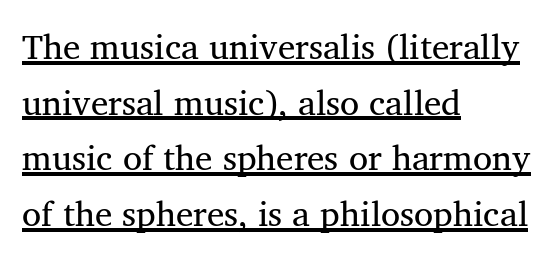
Do the letters lean? They stand straight. Varying glyph widths throughout — classic text-font behaviour. Caption: lettering with a line underneath. Visually the block forms a straight wall on the left and a jagged coastline on the right. This is not heavy type; no bold has been used.
